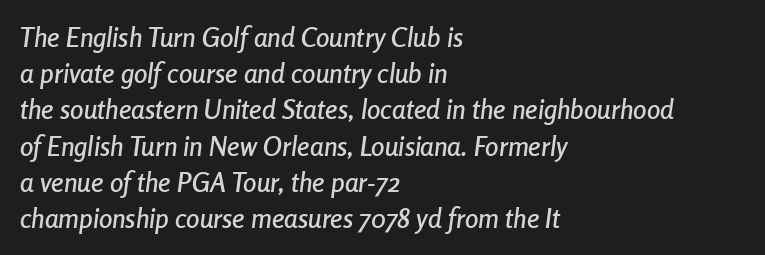
The image shows 27 px text type, italic (leaning right); set left-aligned, normal line spacing (1.34x), normal letter spacing, not underlined.
